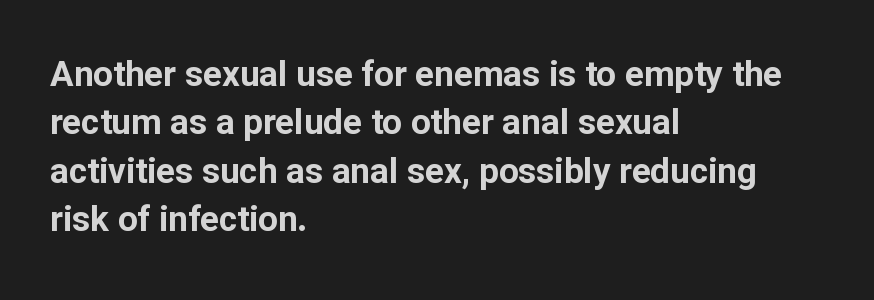
The image shows 35 px bold sans-serif type, upright; set left-aligned, normal line spacing (1.38x), normal letter spacing, not underlined; low stroke contrast and a medium x-height.
